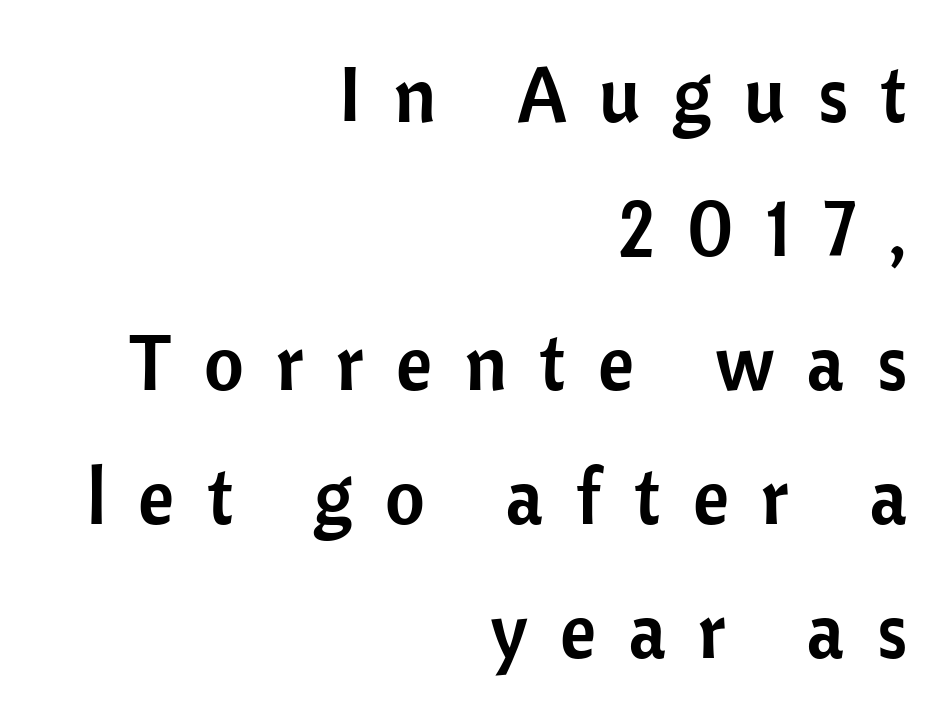
The image shows 77 px sans-serif type, upright; set right-aligned, line spacing 1.74x, unusually wide letter spacing (+0.42 em), not underlined; low stroke contrast and a medium x-height.
